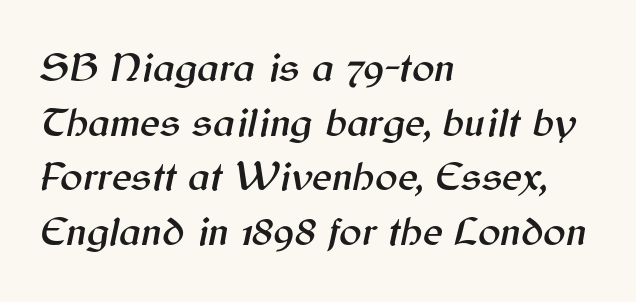
Q: Is the text italic (slanted)? A: Yes, it leans right by about 12 degrees.
Q: Is the text underlined? A: No.
Q: How is the paragraph aligned? A: Left-aligned.
Q: Is the spacing between letters normal or unusually wide? A: Normal.
Q: Is the spacing between lines tight, normal or loose? A: Normal.
Q: Width (condensed, normal, or wide)? A: Normal.
Q: Stroke contrast? A: Medium.
Q: x-height? A: Medium.
Q: Monospaced? A: No.
